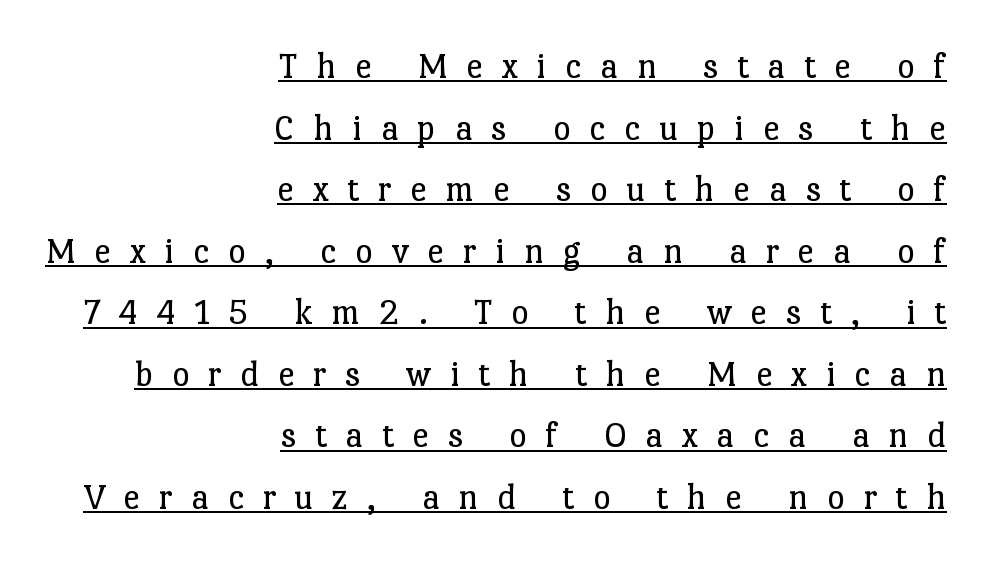
The image shows 38 px regular-weight serif type, upright; set right-aligned, normal line spacing (1.62x), unusually wide letter spacing (+0.49 em), underlined; low stroke contrast and a medium x-height.
